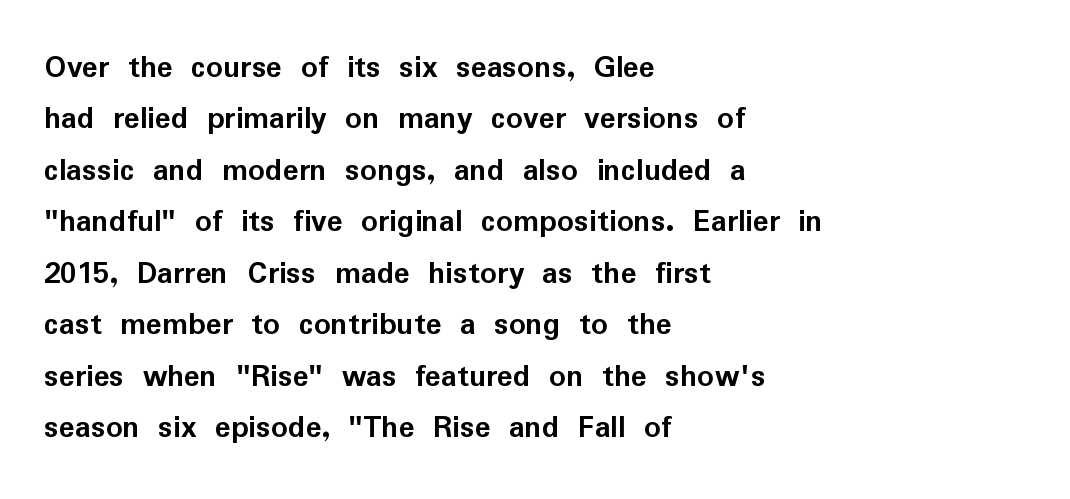
The image shows 33 px semibold sans-serif type, upright; set left-aligned, normal line spacing (1.56x), normal letter spacing, not underlined; low stroke contrast and a medium x-height.
